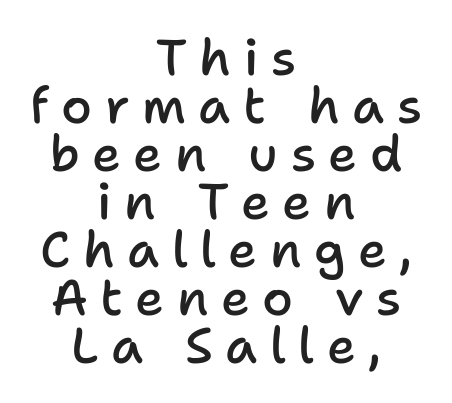
{"serif": "no", "italic": "no", "bold": "semi", "weight": "semibold", "width": "normal", "stroke_contrast": "low", "x_height": "medium", "monospaced": "no", "underline": "no", "align": "center", "line_spacing": "tight", "line_spacing_ratio": 0.96, "letter_spacing": "wide", "letter_spacing_em": 0.25, "glyph_px": 50}
